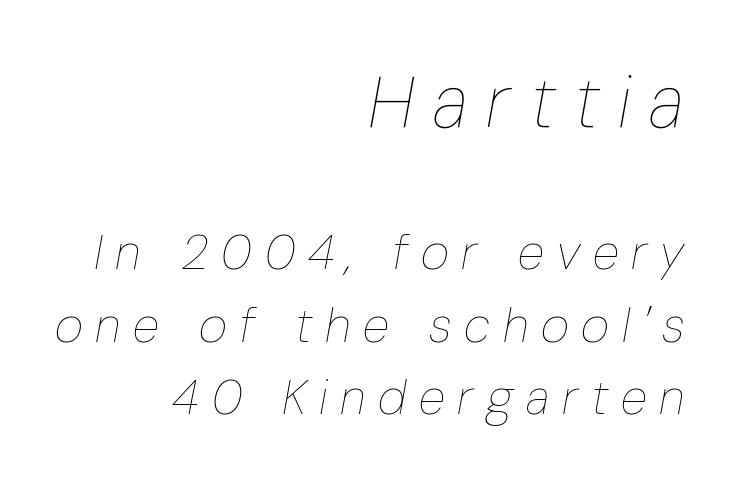
The image shows 73 px thin, condensed type, italic (leaning right); set right-aligned, normal line spacing (1.48x), unusually wide letter spacing (+0.26 em), not underlined; the first (top) block is 1.49x larger; low stroke contrast and a medium x-height.
